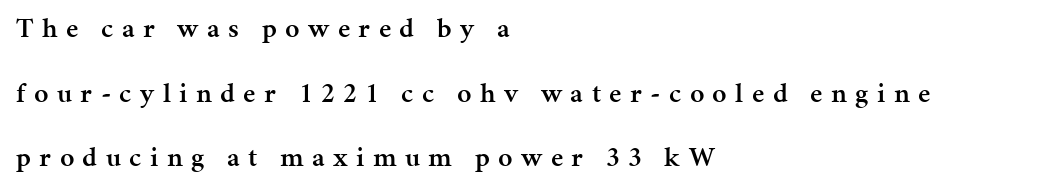
{"serif": "yes", "italic": "no", "bold": "semi", "weight": "semibold", "width": "normal", "stroke_contrast": "medium", "x_height": "medium", "monospaced": "no", "underline": "no", "align": "left", "line_spacing": "loose", "line_spacing_ratio": 2.31, "letter_spacing": "wide", "letter_spacing_em": 0.3, "glyph_px": 28}
